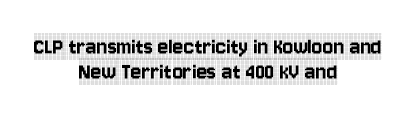
{"italic": "no", "underline": "no", "align": "center", "line_spacing": "tight", "line_spacing_ratio": 1.0, "letter_spacing": "normal", "letter_spacing_em": 0.0, "glyph_px": 25}
